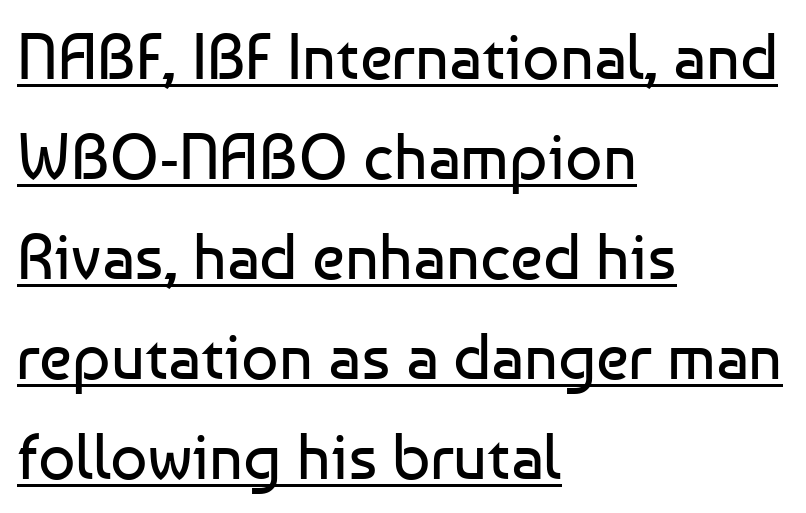
Is this a sans? Yes — the strokes have no serifs. Stroke mass is kept to a normal reading level or below. Line starts are locked; line ends wander. This rendering features underlined lettering.
